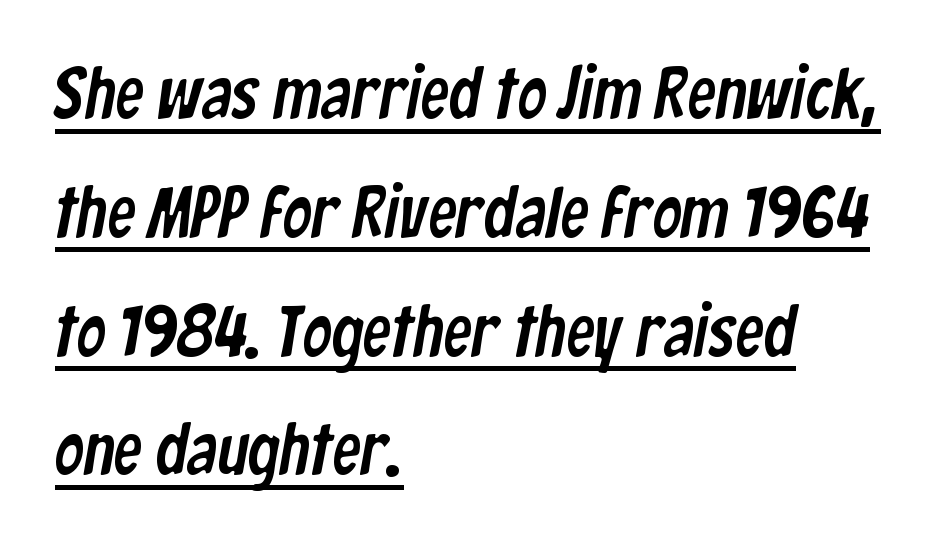
Q: Is the typeface a serif or a sans-serif typeface? A: Sans-serif.
Q: Is the text underlined? A: Yes.
Q: How is the paragraph aligned? A: Left-aligned.
Q: Is the spacing between letters normal or unusually wide? A: Normal.
Q: Is the spacing between lines tight, normal or loose? A: Normal.
Q: Width (condensed, normal, or wide)? A: Condensed.
Q: Stroke contrast? A: Low.
Q: x-height? A: Medium.
Q: Monospaced? A: No.
